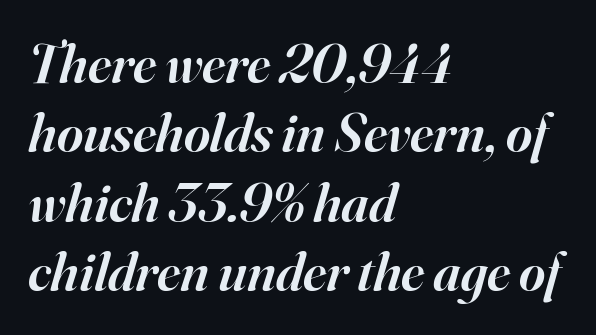
The image shows 56 px semibold serif type, italic (leaning right); set left-aligned, line spacing 1.24x, normal letter spacing, not underlined; high stroke contrast and a small x-height.
